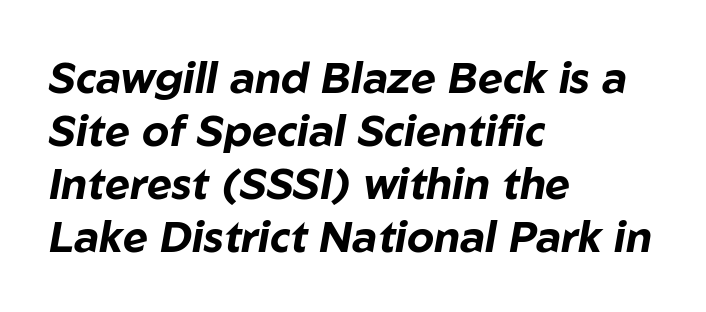
The image shows 43 px bold type, italic (leaning right); set left-aligned, line spacing 1.23x, normal letter spacing, not underlined; low stroke contrast and a medium x-height.
